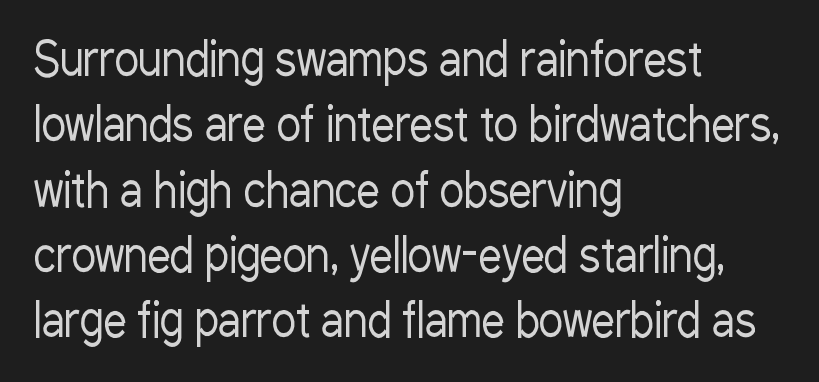
Q: Is the text bold? A: No.
Q: Is the text italic (slanted)? A: No, it is upright.
Q: Is the typeface a serif or a sans-serif typeface? A: Sans-serif.
Q: Is the text underlined? A: No.
Q: How is the paragraph aligned? A: Left-aligned.
Q: Is the spacing between letters normal or unusually wide? A: Normal.
Q: Is the spacing between lines tight, normal or loose? A: Normal.
Q: Width (condensed, normal, or wide)? A: Condensed.
Q: Stroke contrast? A: Low.
Q: x-height? A: Medium.
Q: Monospaced? A: No.
